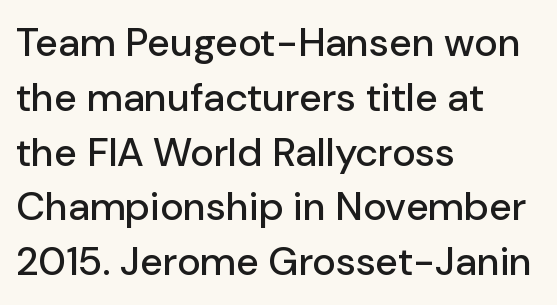
{"serif": "no", "italic": "no", "width": "normal", "stroke_contrast": "low", "x_height": "medium", "monospaced": "no", "underline": "no", "align": "left", "line_spacing": "normal", "line_spacing_ratio": 1.37, "letter_spacing": "normal", "letter_spacing_em": 0.0, "glyph_px": 40}
